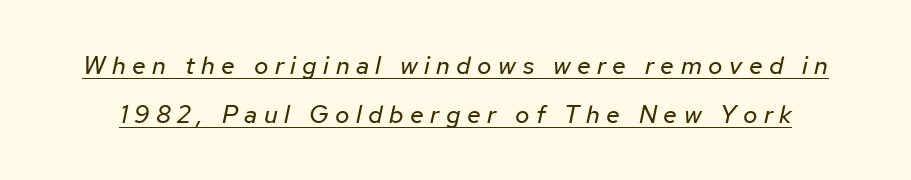
Q: Is the text bold? A: No.
Q: Is the text italic (slanted)? A: Yes, it leans right by about 12 degrees.
Q: Is the text underlined? A: Yes.
Q: Is the spacing between letters normal or unusually wide? A: Unusually wide.
Q: Is the spacing between lines tight, normal or loose? A: Loose.
